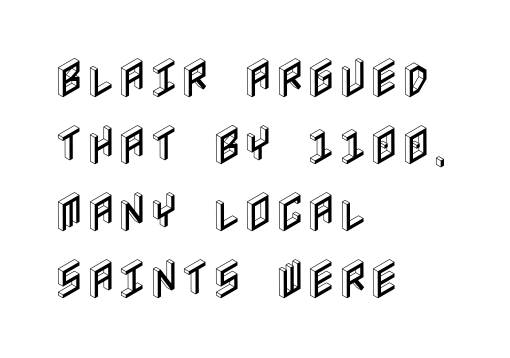
Vertical strokes here are truly vertical. A typesetter would call this leading conventional body-copy spacing. The passage is arranged the way most books set body copy — flush left. The gaps between neighbouring characters are ordinary and unremarkable. Type without underlining.
